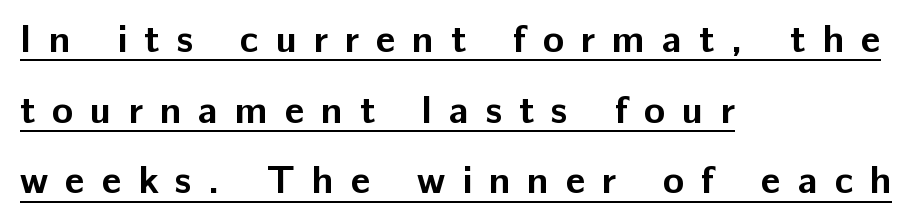
Q: Is the text bold? A: Yes.
Q: Is the text italic (slanted)? A: No, it is upright.
Q: Is the typeface a serif or a sans-serif typeface? A: Sans-serif.
Q: Is the text underlined? A: Yes.
Q: How is the paragraph aligned? A: Left-aligned.
Q: Is the spacing between letters normal or unusually wide? A: Unusually wide.
Q: Width (condensed, normal, or wide)? A: Normal.
Q: Stroke contrast? A: Low.
Q: x-height? A: Medium.
Q: Monospaced? A: No.
